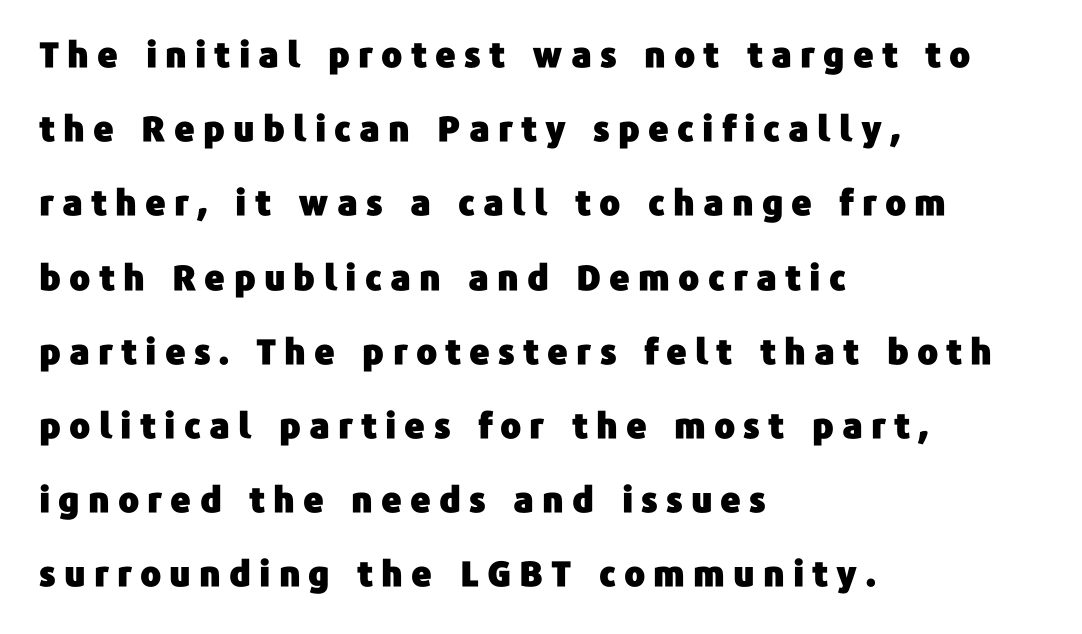
{"serif": "no", "italic": "no", "width": "normal", "stroke_contrast": "low", "x_height": "medium", "monospaced": "no", "underline": "no", "align": "left", "line_spacing": "loose", "line_spacing_ratio": 2.12, "letter_spacing": "wide", "letter_spacing_em": 0.23, "glyph_px": 35}
